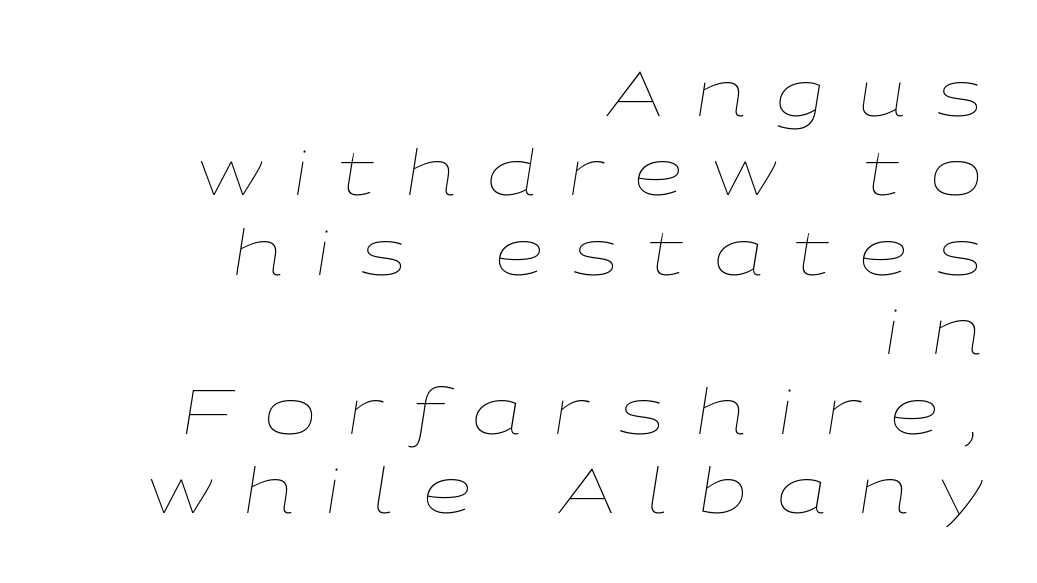
Loose tracking; the words dissolve into strings of separated letters. The compositor pushed each line to the right boundary. Unbolded letterforms with no extra heft. The space beneath each line is pristine and unruled. Characters are canted at an angle relative to the baseline's perpendicular. How would I describe the line gaps? Plain and ordinary.
